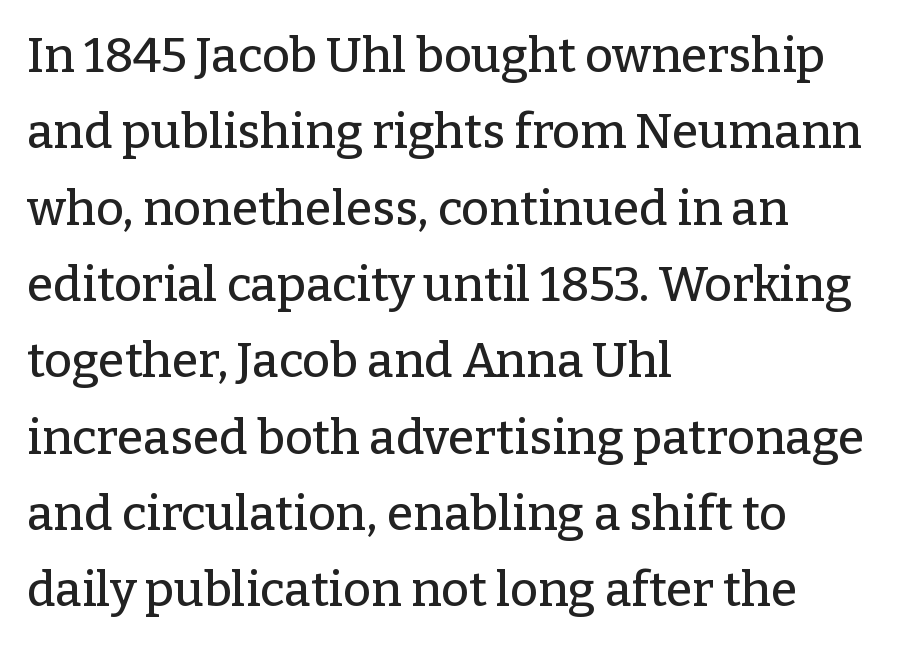
This is the regular roman posture of the typeface. Any mark beneath the type? The region is blank. Compared with typical paragraphs, the rows here are spaced about the same. Tracking here is standard; glyphs follow each other at the usual distance. Leftover space on each line is placed entirely after the last word. You can tell from the footed stems that serif type was used.
